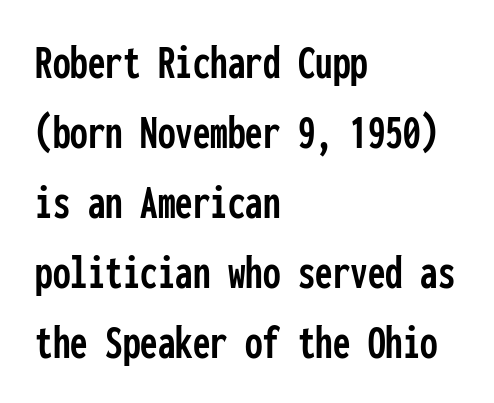
The image shows 50 px condensed sans-serif type, upright, monospaced; set left-aligned, normal line spacing (1.4x), normal letter spacing, not underlined; low stroke contrast and a medium x-height.
